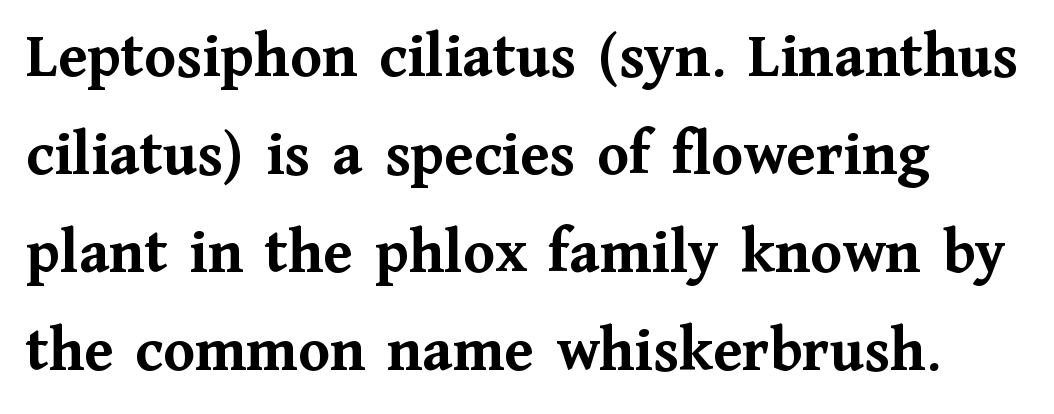
Q: Is the text bold? A: Yes.
Q: Is the text italic (slanted)? A: No, it is upright.
Q: Is the typeface a serif or a sans-serif typeface? A: Serif.
Q: Is the text underlined? A: No.
Q: Is the spacing between letters normal or unusually wide? A: Normal.
Q: Is the spacing between lines tight, normal or loose? A: Normal.
Q: Width (condensed, normal, or wide)? A: Normal.
Q: Stroke contrast? A: Medium.
Q: x-height? A: Medium.
Q: Monospaced? A: No.
